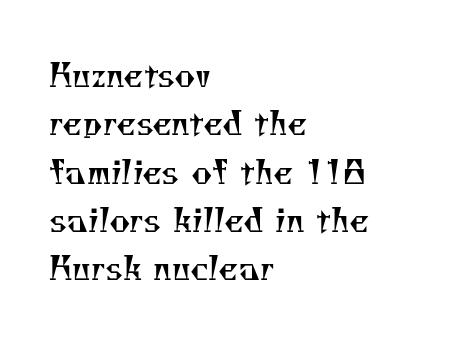
The letters advance in unequal steps, a hallmark of proportional type. Short note: letters normally spaced. This block has exactly the height ordinary leading produces. Letterform terminals end in serifs throughout the passage. This rendering uses left alignment, leaving the right contour irregular.
